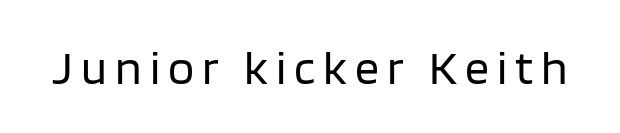
Letterform terminals end flat and unadorned throughout the passage. These lines were composed using upright roman letters. These glyphs show unthickened strokes, regular width or finer. Type without underlining. Think of a printed novel: that variable character pitch is what you see here.
